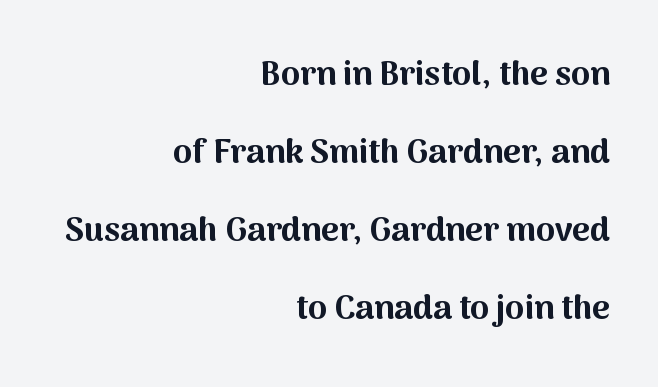
In terms of letterform style, serifs are entirely absent. These lines were composed using upright roman letters. You'd pick this weight for a headline — it's a proper bold. The letters advance in unequal steps, a hallmark of proportional type. Tracking here is standard; glyphs follow each other at the usual distance.
